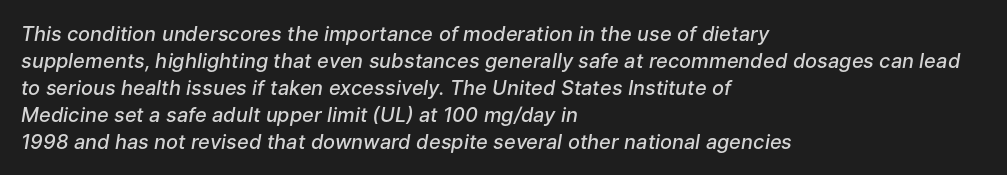
The image shows 20 px text type, italic (leaning right); set left-aligned, normal line spacing (1.35x), normal letter spacing, not underlined.
